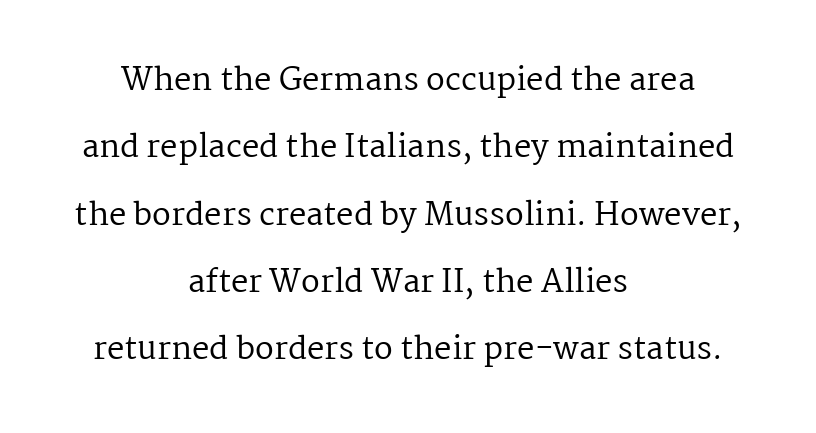
The string is rendered with underlining switched off. The leading is generous, giving the passage an open texture. Which margin do the lines hug? Neither — every line sits in the middle. This sample has the flowing, uneven cadence of proportional lettering. Standard letterfit; no display-style spreading of the glyphs.
